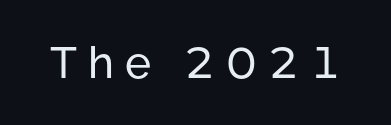
The image shows 44 px sans-serif type, upright; set unusually wide letter spacing (+0.25 em), not underlined; low stroke contrast and a medium x-height.
